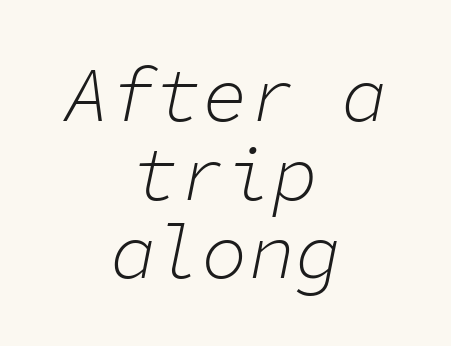
{"italic": "yes", "lean": "right", "slant_degrees": 11, "bold": "no", "weight": "light", "width": "normal", "stroke_contrast": "low", "x_height": "medium", "monospaced": "yes", "underline": "no", "align": "center", "line_spacing": "tight", "line_spacing_ratio": 1.02, "letter_spacing": "normal", "letter_spacing_em": 0.0, "glyph_px": 77}
